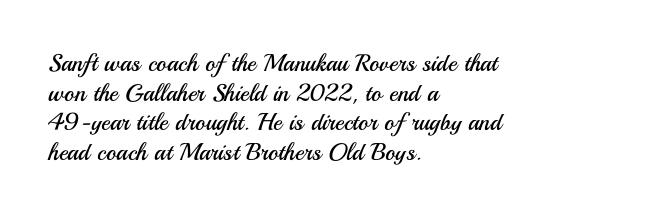
{"bold": "no", "underline": "no", "align": "left", "line_spacing_ratio": 1.23, "letter_spacing": "normal", "letter_spacing_em": 0.0, "glyph_px": 24}
